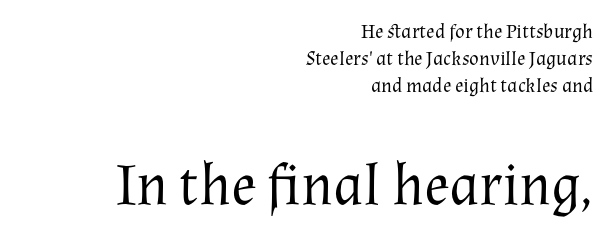
The font is comparable to plain body text, perhaps lighter. The lines are quadded right. Note the varied advance widths — an 'i' is clearly narrower than an 'm'. Whoever set this made the second block the dominant, larger element. The lines sit at an ordinary, default distance from one another.
